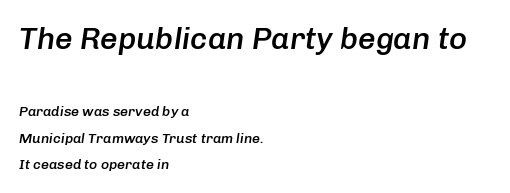
Lines of text with bare space underneath. Standard letterfit; no display-style spreading of the glyphs. It's the slanting kind of type. Reading down the block, your eye returns to a fixed left position each line.
